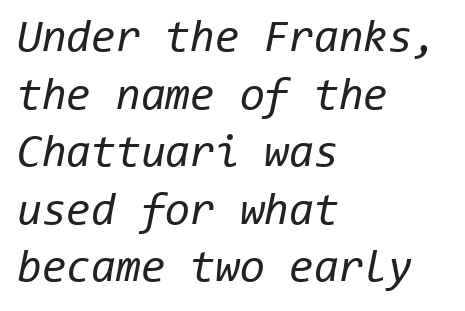
The image shows 45 px regular-weight type, italic (leaning right), monospaced; set left-aligned, normal line spacing (1.28x), normal letter spacing, not underlined; low stroke contrast and a medium x-height.
